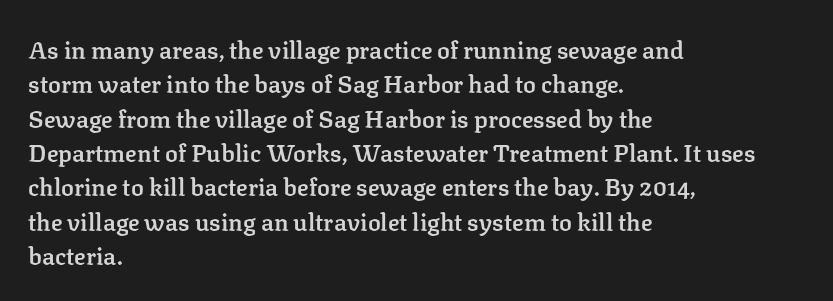
Between one letter and the next there's only the usual sliver of space. Underline: absent. Short and long lines alike share a common starting point at left. Compared with typical paragraphs, the rows here are spaced about the same.
